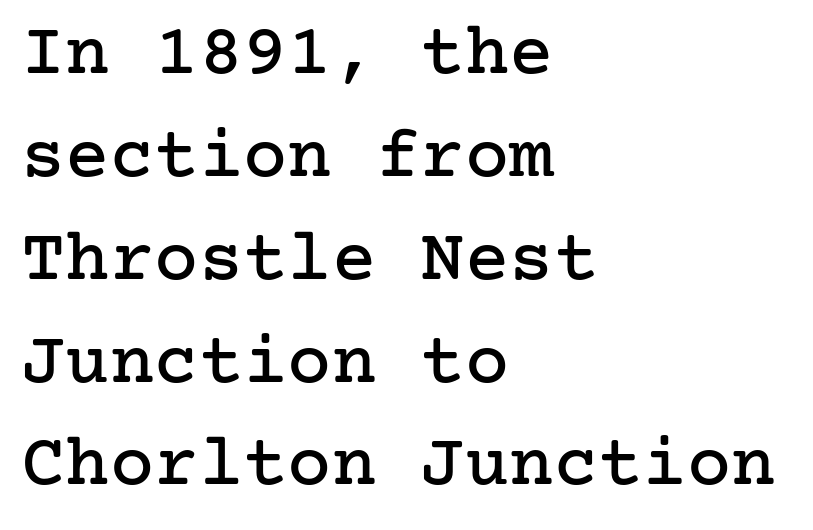
The image shows 74 px serif type, upright; set left-aligned, normal line spacing (1.39x), normal letter spacing, not underlined; low stroke contrast and a medium x-height.
